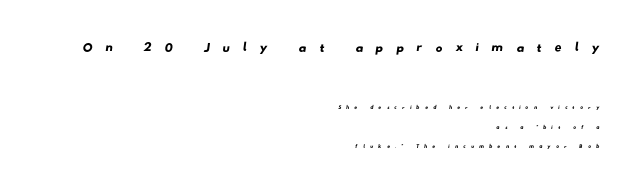
{"serif": "no", "width": "wide", "stroke_contrast": "low", "x_height": "small", "monospaced": "no", "underline": "no", "align": "right", "line_spacing": "normal", "line_spacing_ratio": 1.39, "letter_spacing": "wide", "letter_spacing_em": 0.37, "larger_block": "first", "size_ratio": 2.43, "glyph_px": 34}
